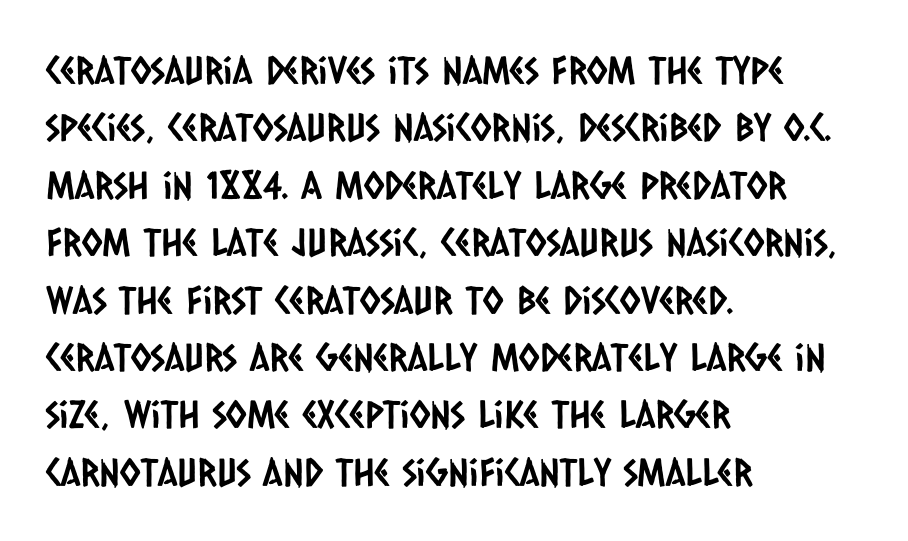
{"serif": "no", "width": "condensed", "stroke_contrast": "low", "x_height": "large", "monospaced": "no", "underline": "no", "align": "left", "line_spacing": "normal", "line_spacing_ratio": 1.51, "letter_spacing": "normal", "letter_spacing_em": 0.0, "glyph_px": 38}
